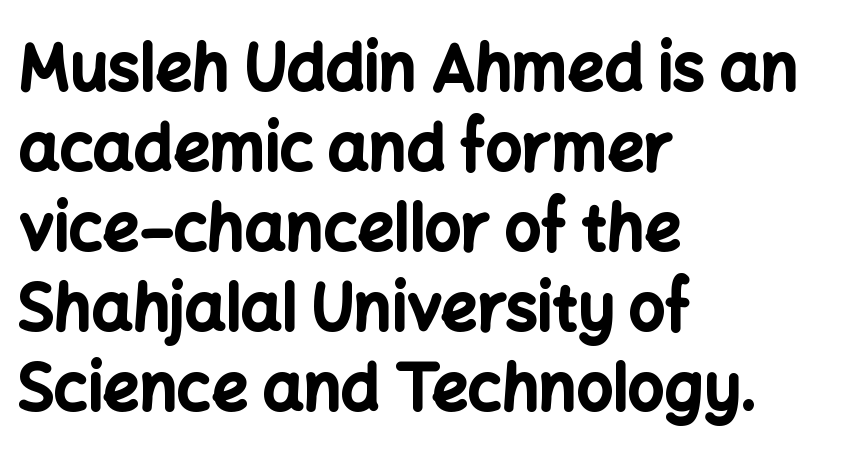
{"serif": "no", "italic": "no", "bold": "yes", "weight": "bold", "width": "normal", "stroke_contrast": "low", "x_height": "medium", "monospaced": "no", "underline": "no", "align": "left", "line_spacing": "normal", "line_spacing_ratio": 1.25, "letter_spacing": "normal", "letter_spacing_em": 0.0, "glyph_px": 64}
